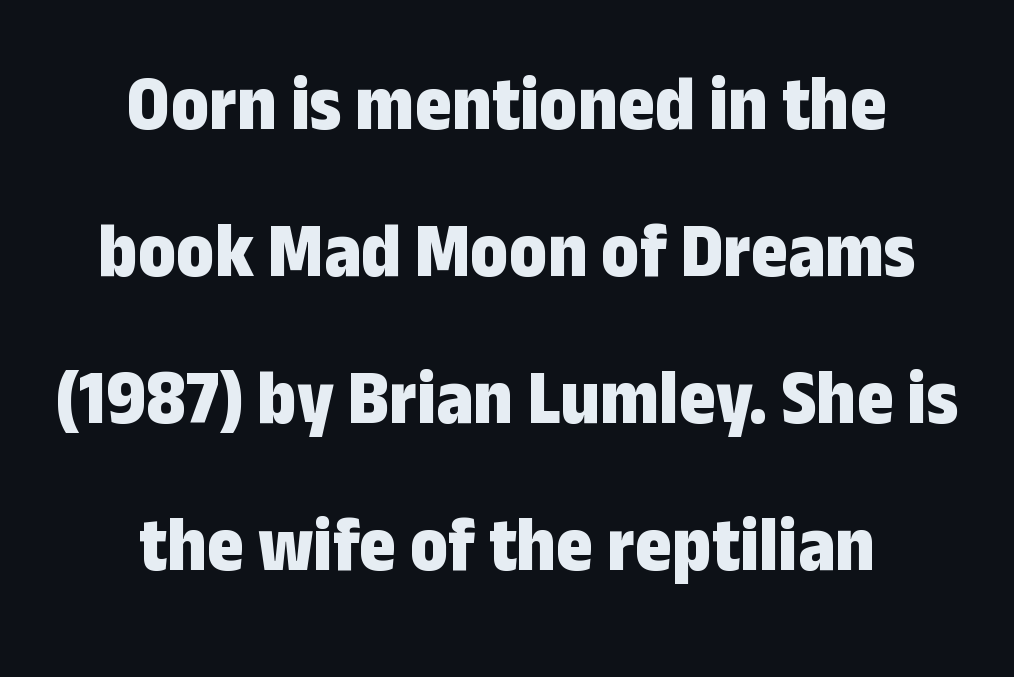
Q: Is the text bold? A: Yes.
Q: Is the text italic (slanted)? A: No, it is upright.
Q: Is the typeface a serif or a sans-serif typeface? A: Sans-serif.
Q: Is the text underlined? A: No.
Q: How is the paragraph aligned? A: Centered.
Q: Is the spacing between letters normal or unusually wide? A: Normal.
Q: Width (condensed, normal, or wide)? A: Condensed.
Q: Stroke contrast? A: Low.
Q: x-height? A: Medium.
Q: Monospaced? A: No.
